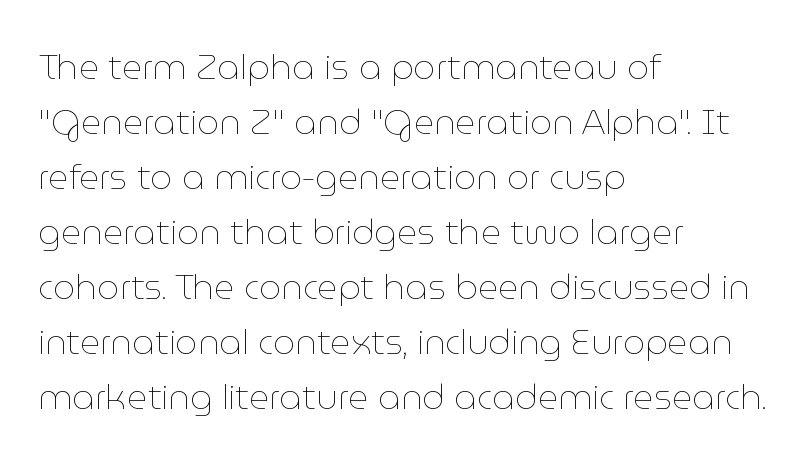
{"italic": "no", "bold": "no", "weight": "thin", "width": "normal", "stroke_contrast": "low", "x_height": "medium", "monospaced": "no", "underline": "no", "align": "left", "line_spacing": "normal", "line_spacing_ratio": 1.57, "letter_spacing": "normal", "letter_spacing_em": 0.0, "glyph_px": 35}
